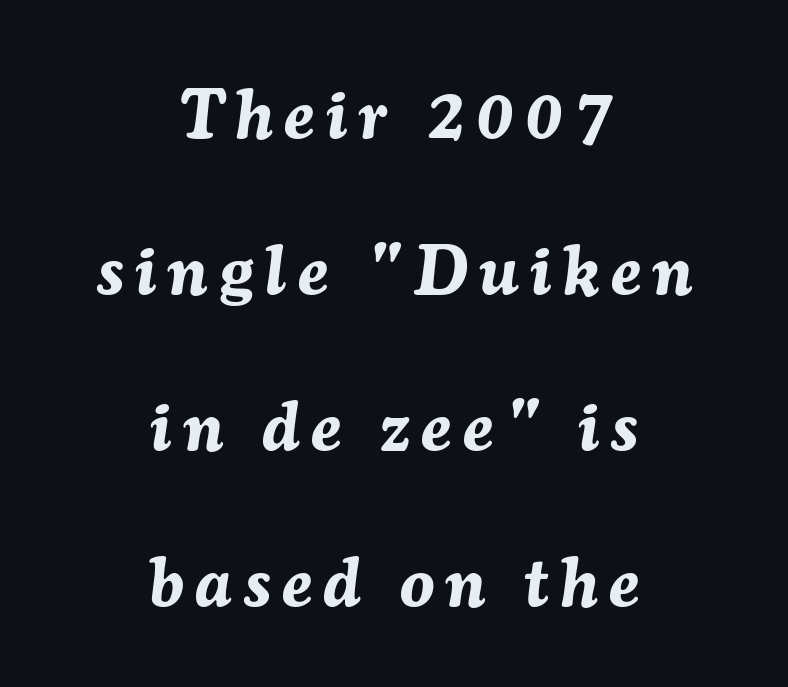
Q: Is the text bold? A: Yes.
Q: Is the text italic (slanted)? A: Yes, it leans right by about 7 degrees.
Q: Is the text underlined? A: No.
Q: How is the paragraph aligned? A: Centered.
Q: Is the spacing between lines tight, normal or loose? A: Loose.
Q: Width (condensed, normal, or wide)? A: Normal.
Q: Stroke contrast? A: Medium.
Q: x-height? A: Medium.
Q: Monospaced? A: No.
